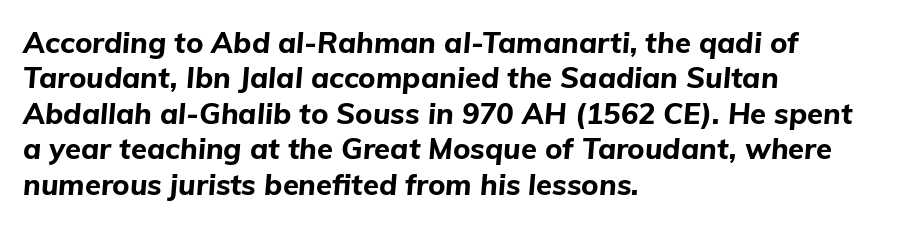
The image shows 29 px bold type, italic (leaning right); set left-aligned, line spacing 1.22x, normal letter spacing, not underlined; low stroke contrast and a medium x-height.
